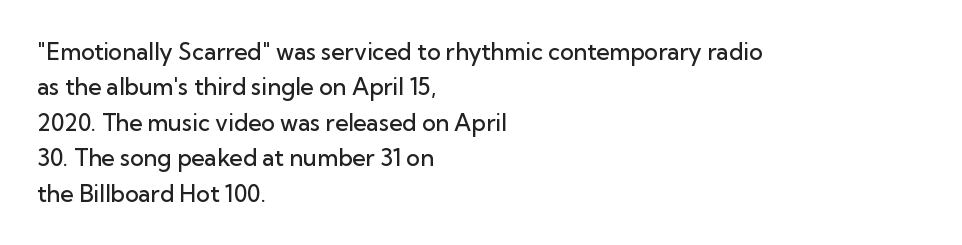
{"italic": "no", "bold": "semi", "underline": "no", "align": "left", "line_spacing": "normal", "line_spacing_ratio": 1.54, "letter_spacing": "normal", "letter_spacing_em": 0.0, "glyph_px": 23}
